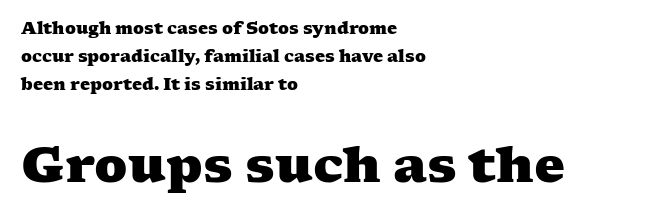
Q: Is the text bold? A: Yes.
Q: Is the typeface a serif or a sans-serif typeface? A: Serif.
Q: Is the text underlined? A: No.
Q: How is the paragraph aligned? A: Left-aligned.
Q: Is the spacing between letters normal or unusually wide? A: Normal.
Q: Which block of text is set in a larger size, the first (top) or the second (bottom)? A: The second (bottom) one.
Q: Width (condensed, normal, or wide)? A: Wide.
Q: Stroke contrast? A: Medium.
Q: x-height? A: Medium.
Q: Monospaced? A: No.
